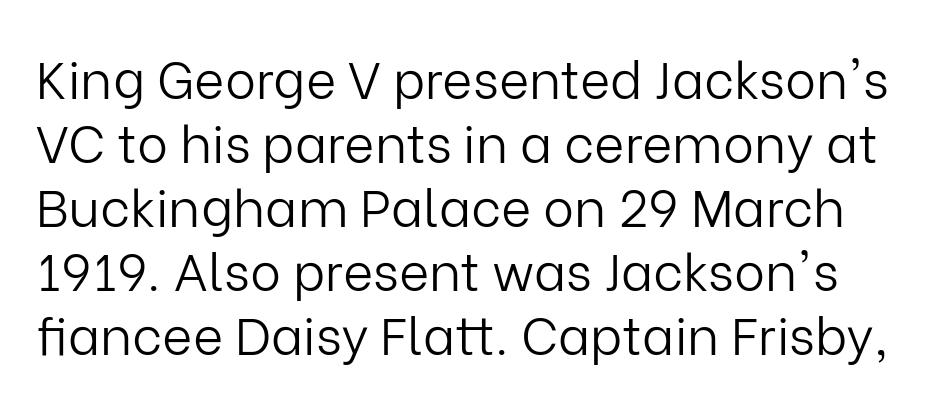
The image shows 52 px light sans-serif type, upright; set line spacing 1.23x, normal letter spacing, not underlined; low stroke contrast and a medium x-height.
